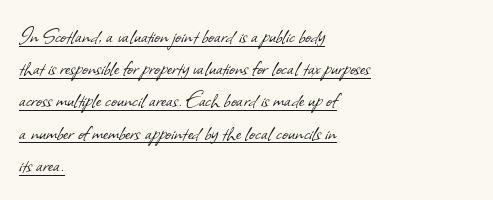
Q: Is the text bold? A: No.
Q: Is the text underlined? A: Yes.
Q: How is the paragraph aligned? A: Left-aligned.
Q: Is the spacing between letters normal or unusually wide? A: Normal.
Q: Is the spacing between lines tight, normal or loose? A: Normal.
